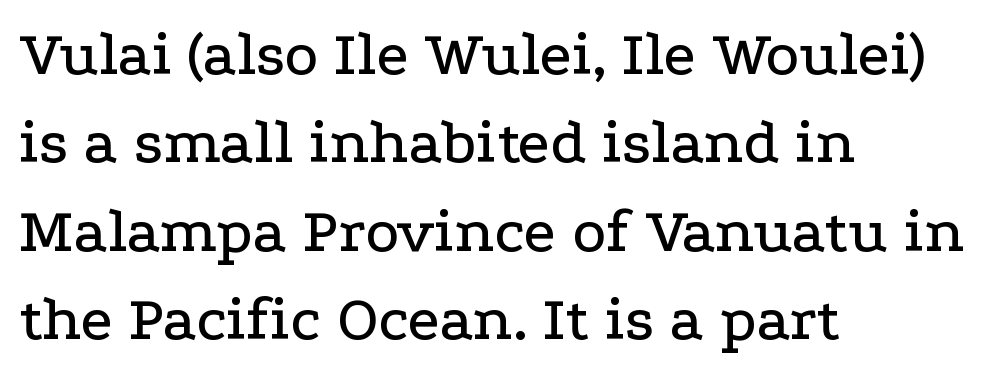
The image shows 64 px wide serif type, upright; set left-aligned, normal line spacing (1.38x), normal letter spacing, not underlined; low stroke contrast and a medium x-height.
